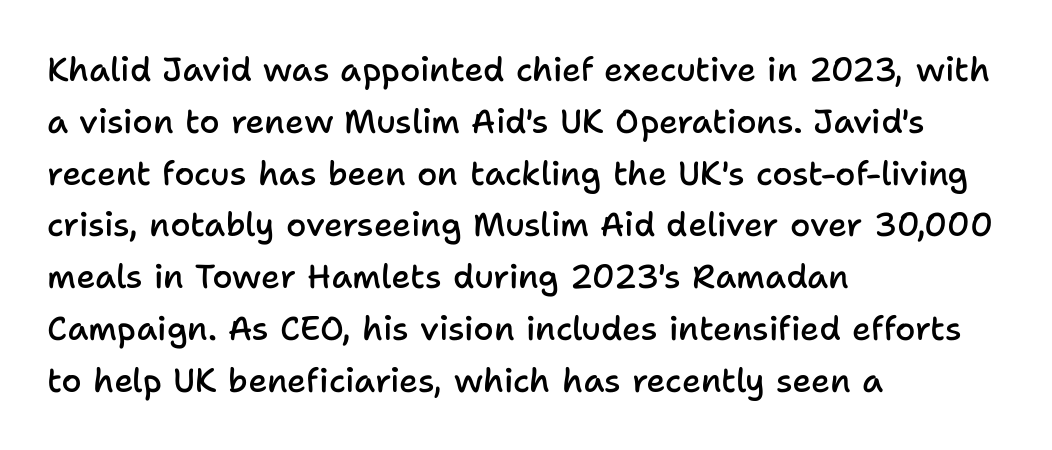
{"serif": "no", "italic": "no", "bold": "semi", "weight": "semibold", "width": "normal", "stroke_contrast": "low", "x_height": "medium", "monospaced": "no", "underline": "no", "align": "left", "line_spacing": "normal", "line_spacing_ratio": 1.57, "letter_spacing": "normal", "letter_spacing_em": 0.0, "glyph_px": 33}
